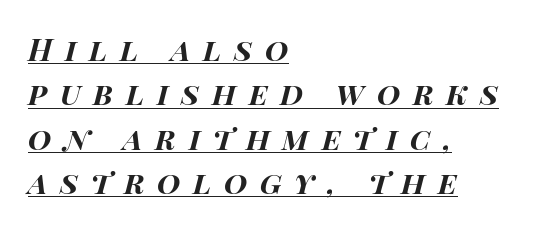
{"italic": "yes", "lean": "right", "slant_degrees": 14, "bold": "yes", "weight": "bold", "width": "wide", "stroke_contrast": "high", "x_height": "large", "monospaced": "no", "underline": "yes", "align": "left", "line_spacing": "normal", "line_spacing_ratio": 1.48, "letter_spacing": "wide", "letter_spacing_em": 0.42, "glyph_px": 30}
